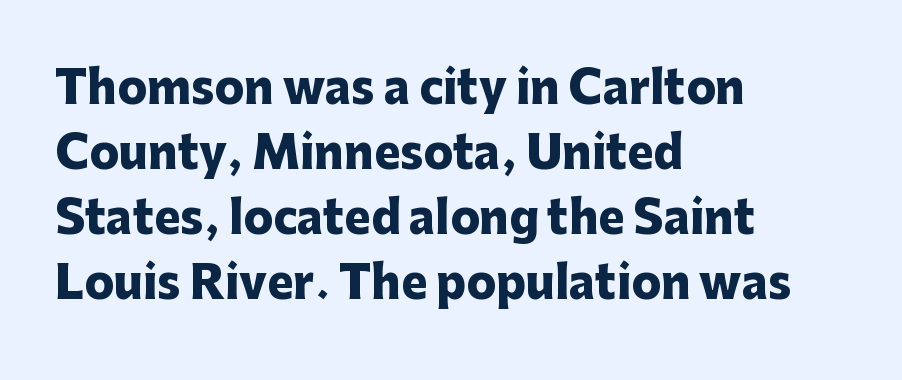
{"serif": "no", "italic": "no", "bold": "yes", "weight": "heavy", "width": "normal", "stroke_contrast": "low", "x_height": "medium", "monospaced": "no", "underline": "no", "align": "left", "line_spacing": "normal", "line_spacing_ratio": 1.48, "letter_spacing": "normal", "letter_spacing_em": 0.0, "glyph_px": 44}
